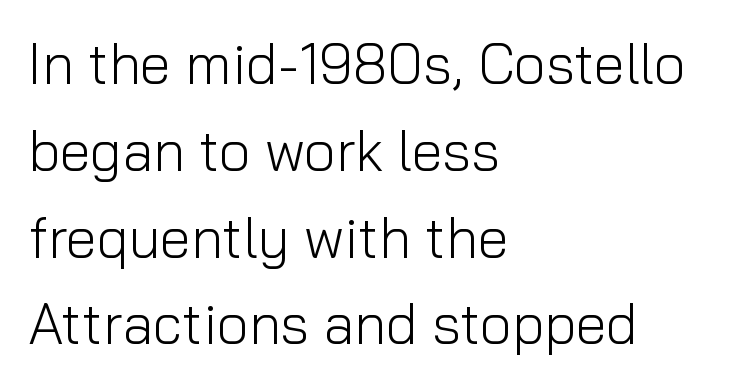
{"serif": "no", "italic": "no", "bold": "no", "weight": "light", "width": "normal", "stroke_contrast": "low", "x_height": "medium", "monospaced": "no", "underline": "no", "align": "left", "line_spacing": "normal", "line_spacing_ratio": 1.55, "letter_spacing": "normal", "letter_spacing_em": 0.0, "glyph_px": 56}
